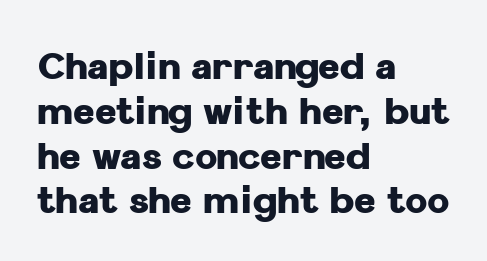
The image shows 37 px heavy sans-serif type, upright; set left-aligned, line spacing 1.21x, normal letter spacing, not underlined; low stroke contrast and a medium x-height.
